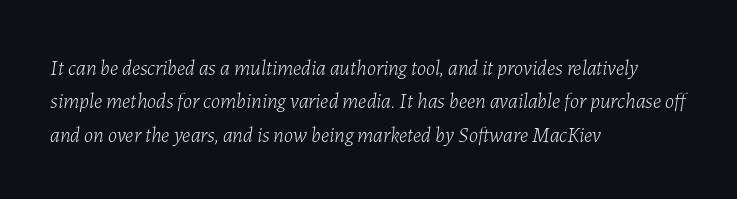
The image shows 21 px text type, italic (leaning right); set left-aligned, normal line spacing (1.59x), normal letter spacing, not underlined.
